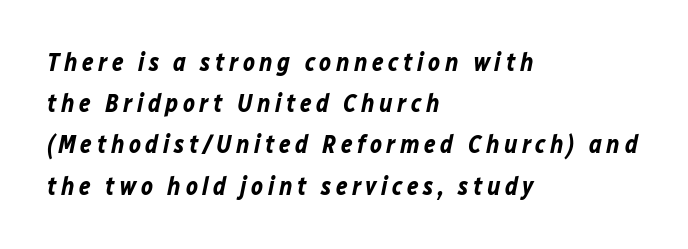
{"italic": "yes", "lean": "right", "slant_degrees": 12, "bold": "yes", "underline": "no", "align": "left", "line_spacing": "normal", "line_spacing_ratio": 1.65, "glyph_px": 25}
